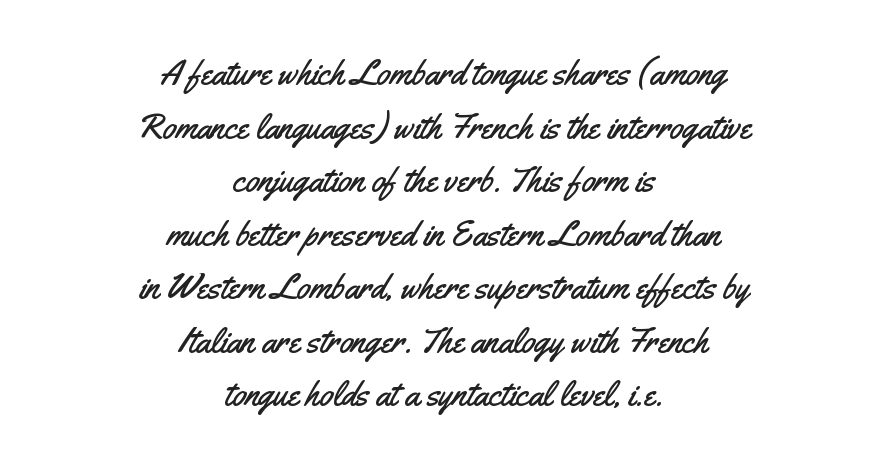
Compared with typical body copy, the letter spacing here is the same. Check under the words: just untouched page. Looks like regular typesetting: each glyph gets only the width it needs.
